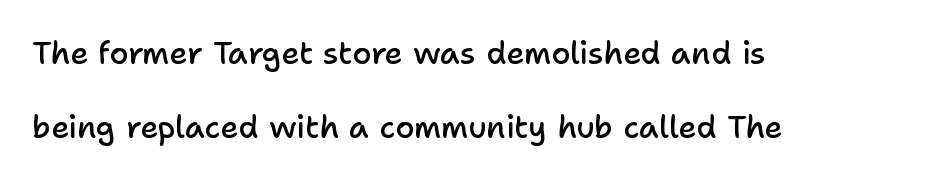
{"serif": "no", "italic": "no", "bold": "semi", "weight": "semibold", "width": "normal", "stroke_contrast": "low", "x_height": "medium", "monospaced": "no", "underline": "no", "align": "left", "line_spacing": "loose", "line_spacing_ratio": 2.38, "letter_spacing": "normal", "letter_spacing_em": 0.0, "glyph_px": 31}
